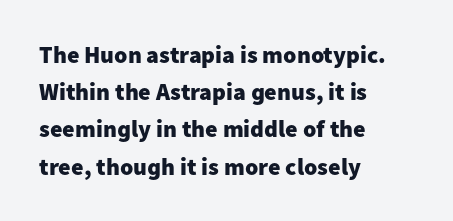
Q: Is the text bold? A: Yes.
Q: Is the text italic (slanted)? A: No, it is upright.
Q: Is the text underlined? A: No.
Q: How is the paragraph aligned? A: Left-aligned.
Q: Is the spacing between letters normal or unusually wide? A: Normal.
Q: Is the spacing between lines tight, normal or loose? A: Normal.
